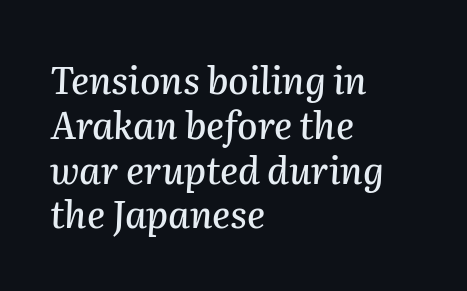
The image shows 37 px text type, italic (leaning right); set left-aligned, line spacing 1.21x, normal letter spacing, not underlined; medium stroke contrast and a medium x-height.
